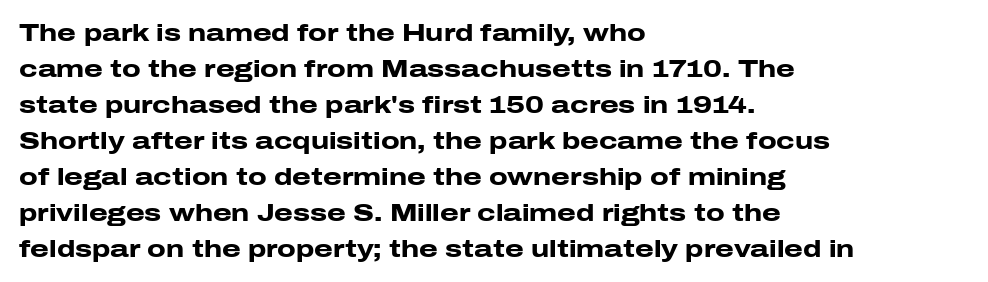
These lines are set flush left with a ragged right edge. Upright lettering throughout. Compared with typical body copy, the letter spacing here is the same. The line-height multiplier appears to be the usual default.
